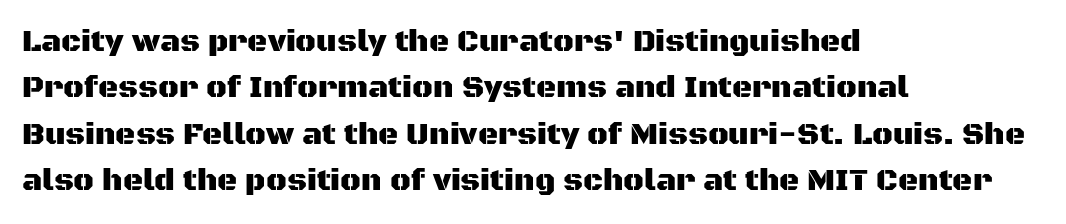
The image shows 31 px sans-serif type, upright; set left-aligned, normal line spacing (1.5x), normal letter spacing, not underlined; medium stroke contrast and a large x-height.
